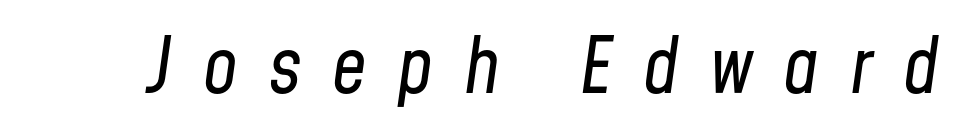
Q: Is the text bold? A: No.
Q: Is the text italic (slanted)? A: Yes, it leans right by about 8 degrees.
Q: Is the text underlined? A: No.
Q: Is the spacing between letters normal or unusually wide? A: Unusually wide.
Q: Width (condensed, normal, or wide)? A: Condensed.
Q: Stroke contrast? A: Low.
Q: x-height? A: Medium.
Q: Monospaced? A: No.
